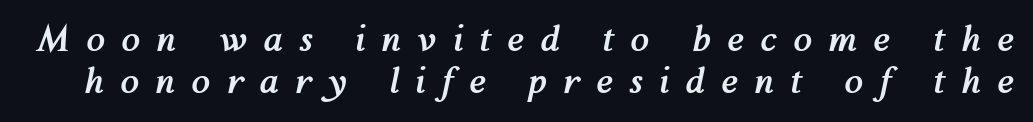
The image shows 34 px semibold type, italic (leaning right); set line spacing 1.23x, unusually wide letter spacing (+0.48 em), not underlined; medium stroke contrast and a medium x-height.
